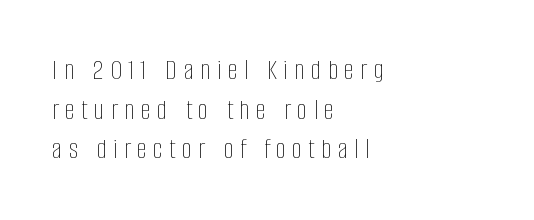
{"italic": "no", "bold": "no", "weight": "thin", "width": "condensed", "stroke_contrast": "low", "x_height": "large", "monospaced": "no", "underline": "no", "align": "left", "line_spacing": "normal", "line_spacing_ratio": 1.37, "letter_spacing": "wide", "letter_spacing_em": 0.22, "glyph_px": 29}
